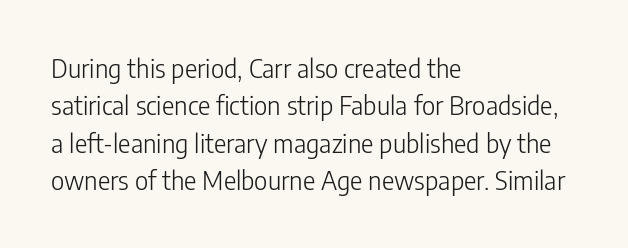
The image shows 26 px text type, upright; set left-aligned, normal line spacing (1.44x), normal letter spacing, not underlined.
